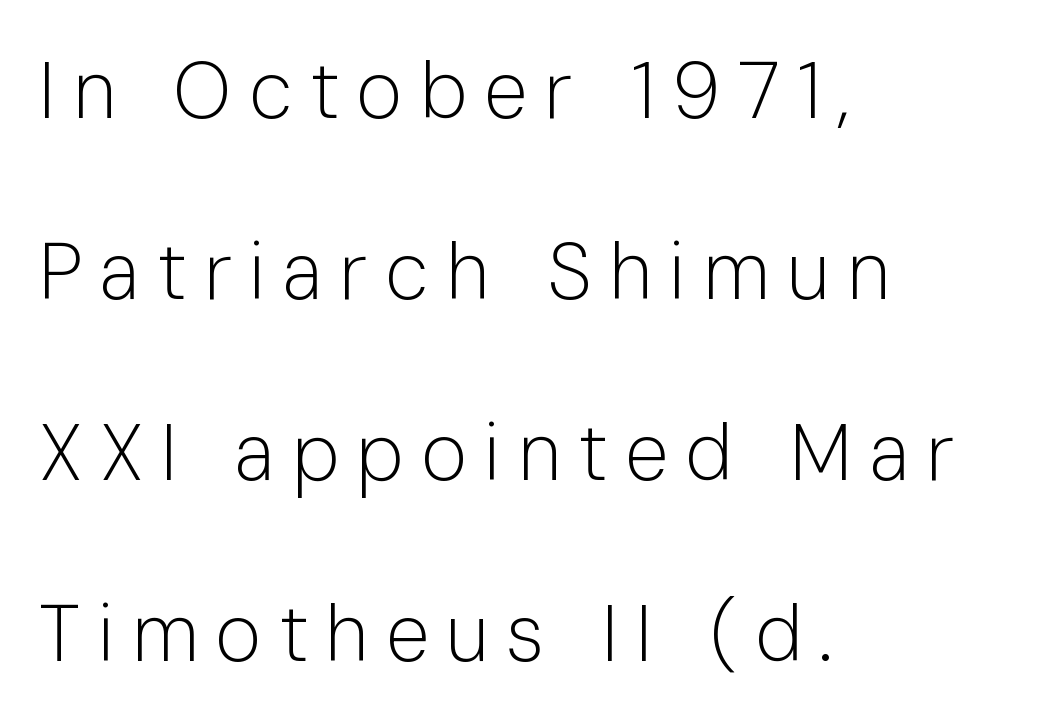
The image shows 79 px light sans-serif type, upright; set left-aligned, loose line spacing (2.29x), unusually wide letter spacing (+0.22 em), not underlined; low stroke contrast and a medium x-height.
